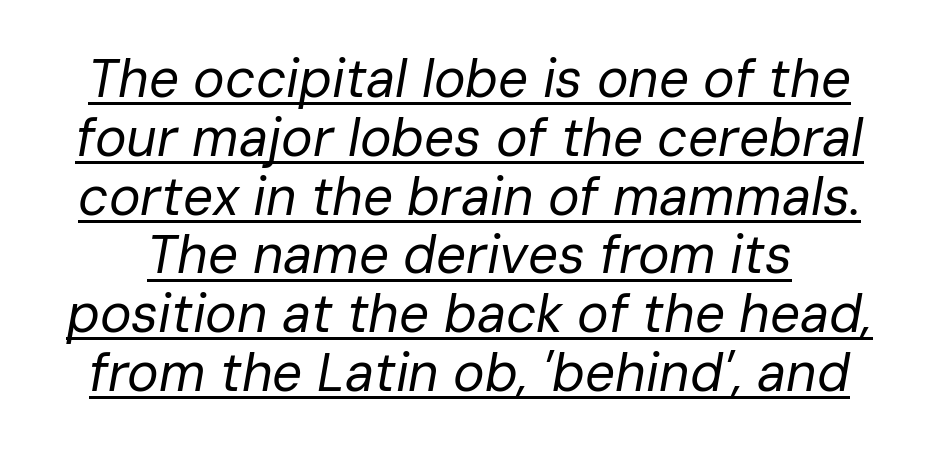
The image shows 53 px regular-weight type, italic (leaning right); set tight line spacing (1.11x), normal letter spacing, underlined; low stroke contrast and a medium x-height.
